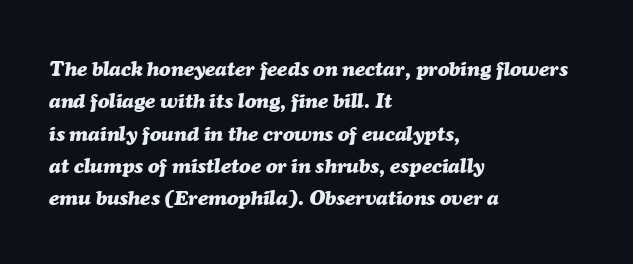
Q: Is the text bold? A: Yes.
Q: Is the text italic (slanted)? A: Yes, it leans right by about 7 degrees.
Q: Is the text underlined? A: No.
Q: How is the paragraph aligned? A: Left-aligned.
Q: Is the spacing between letters normal or unusually wide? A: Normal.
Q: Is the spacing between lines tight, normal or loose? A: Normal.
